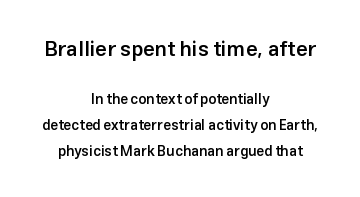
Style check: upright. If you squint, the top block still reads clearly — it's the larger of the two. The text block is weighted toward neither margin, spreading evenly from the middle. The characters look somewhat weighty, a semibold short of true bold. Descender tails drop into unmarked territory. A typesetter would call this zero additional tracking.
